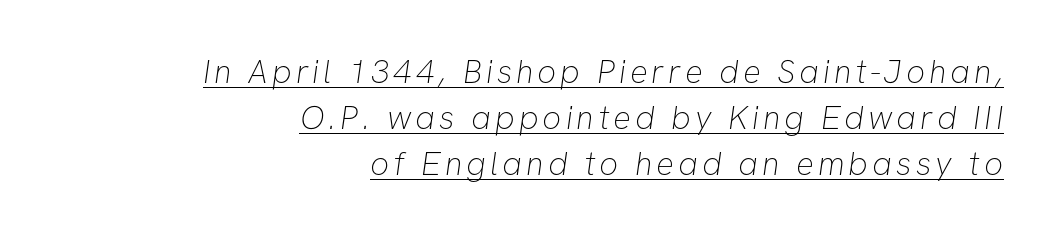
Q: Is the text bold? A: No.
Q: Is the typeface a serif or a sans-serif typeface? A: Sans-serif.
Q: Is the text underlined? A: Yes.
Q: How is the paragraph aligned? A: Right-aligned.
Q: Is the spacing between lines tight, normal or loose? A: Normal.
Q: Width (condensed, normal, or wide)? A: Normal.
Q: Stroke contrast? A: Low.
Q: x-height? A: Medium.
Q: Monospaced? A: No.
